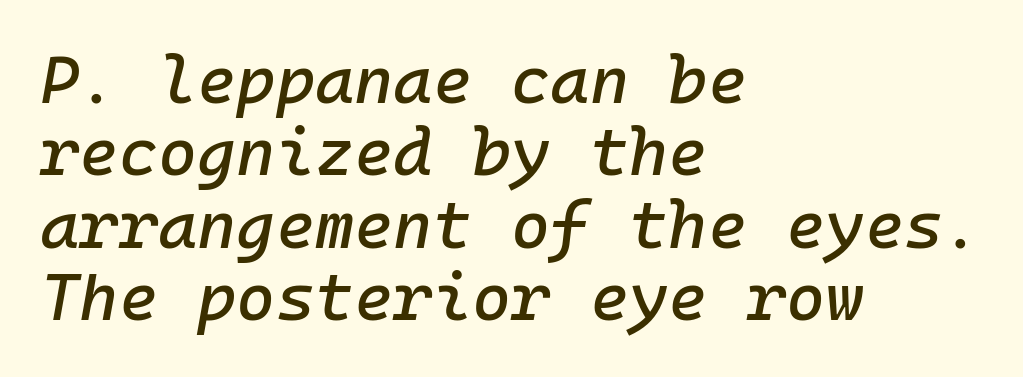
Q: Is the text italic (slanted)? A: Yes, it leans right by about 10 degrees.
Q: Is the text underlined? A: No.
Q: How is the paragraph aligned? A: Left-aligned.
Q: Is the spacing between letters normal or unusually wide? A: Normal.
Q: Is the spacing between lines tight, normal or loose? A: Tight.
Q: Width (condensed, normal, or wide)? A: Normal.
Q: Stroke contrast? A: Low.
Q: x-height? A: Medium.
Q: Monospaced? A: Yes.
